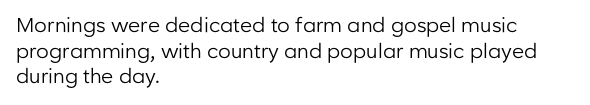
Q: Is the text bold? A: No.
Q: Is the text italic (slanted)? A: No, it is upright.
Q: Is the text underlined? A: No.
Q: How is the paragraph aligned? A: Left-aligned.
Q: Is the spacing between letters normal or unusually wide? A: Normal.
Q: Is the spacing between lines tight, normal or loose? A: Normal.
